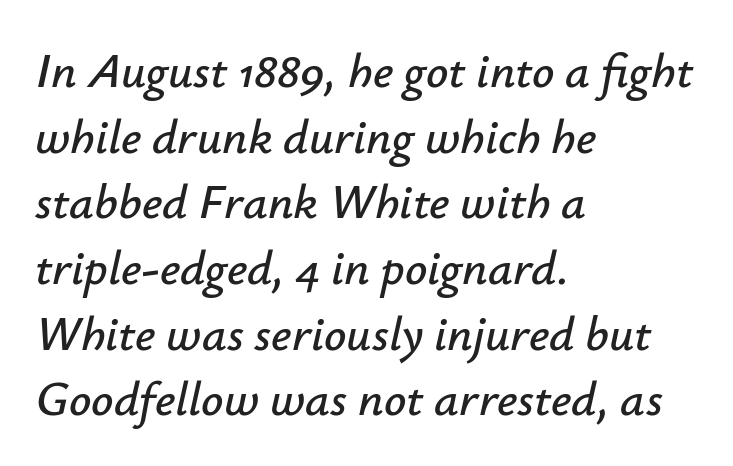
Q: Is the text italic (slanted)? A: Yes, it leans right by about 12 degrees.
Q: Is the text underlined? A: No.
Q: How is the paragraph aligned? A: Left-aligned.
Q: Is the spacing between letters normal or unusually wide? A: Normal.
Q: Is the spacing between lines tight, normal or loose? A: Normal.
Q: Width (condensed, normal, or wide)? A: Normal.
Q: Stroke contrast? A: Low.
Q: x-height? A: Small.
Q: Monospaced? A: No.
